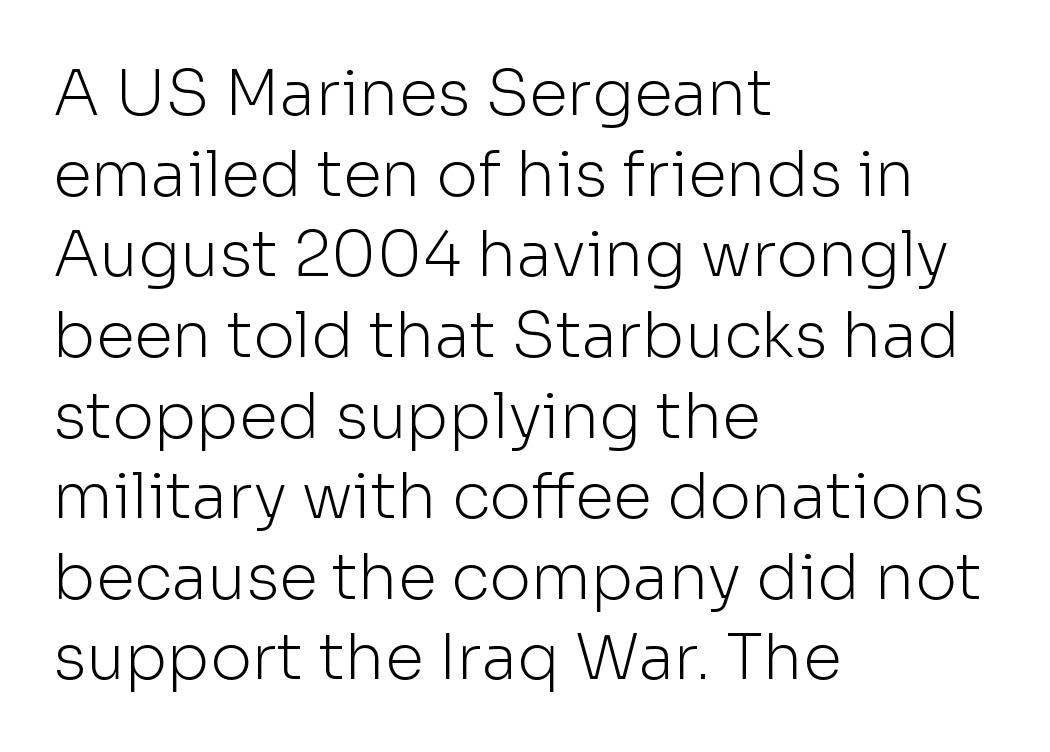
{"serif": "no", "italic": "no", "bold": "no", "weight": "light", "width": "normal", "stroke_contrast": "low", "x_height": "medium", "monospaced": "no", "underline": "no", "align": "left", "line_spacing": "normal", "line_spacing_ratio": 1.28, "letter_spacing": "normal", "letter_spacing_em": 0.0, "glyph_px": 63}
